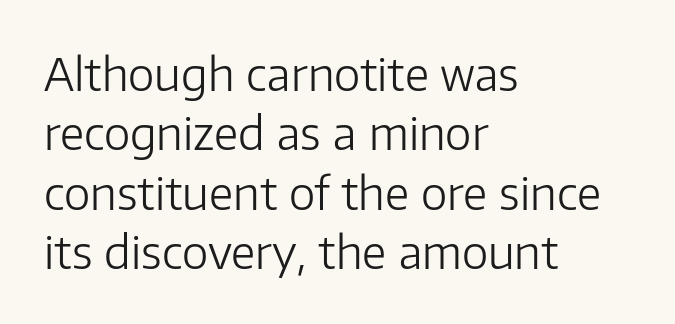
The image shows 45 px light sans-serif type, upright; set left-aligned, normal line spacing (1.32x), normal letter spacing, not underlined; low stroke contrast and a medium x-height.
